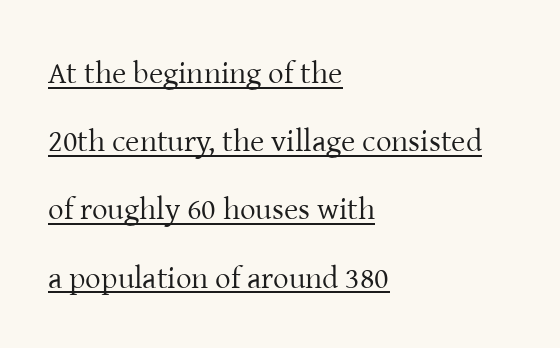
{"serif": "yes", "italic": "no", "bold": "no", "weight": "regular", "width": "normal", "stroke_contrast": "low", "x_height": "medium", "monospaced": "no", "underline": "yes", "align": "left", "line_spacing": "loose", "line_spacing_ratio": 2.2, "letter_spacing": "normal", "letter_spacing_em": 0.0, "glyph_px": 31}
